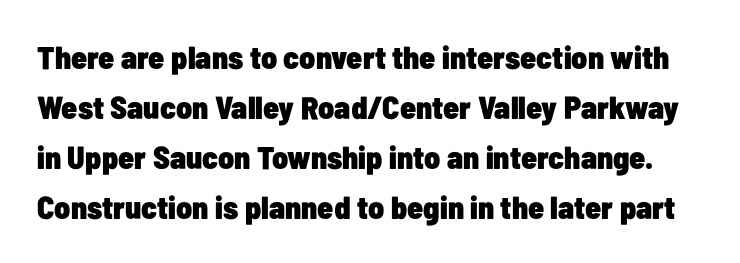
Do the letters lean? They stand straight. Is the letter spacing exaggerated? No — it looks like the ordinary default. Every letter is thick-stroked: bold, no question. A sans-serif font was chosen for this passage. Nobody drew a line under any word here.
